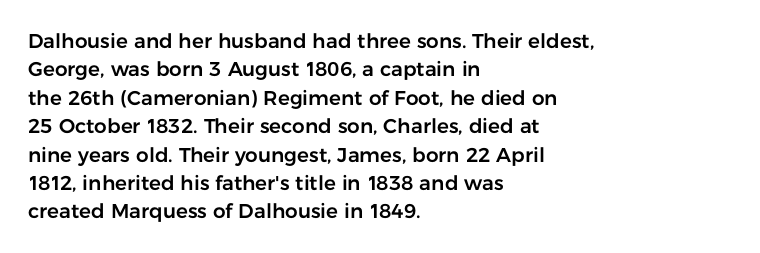
{"italic": "no", "underline": "no", "align": "left", "line_spacing": "normal", "line_spacing_ratio": 1.42, "letter_spacing": "normal", "letter_spacing_em": 0.0, "glyph_px": 20}
